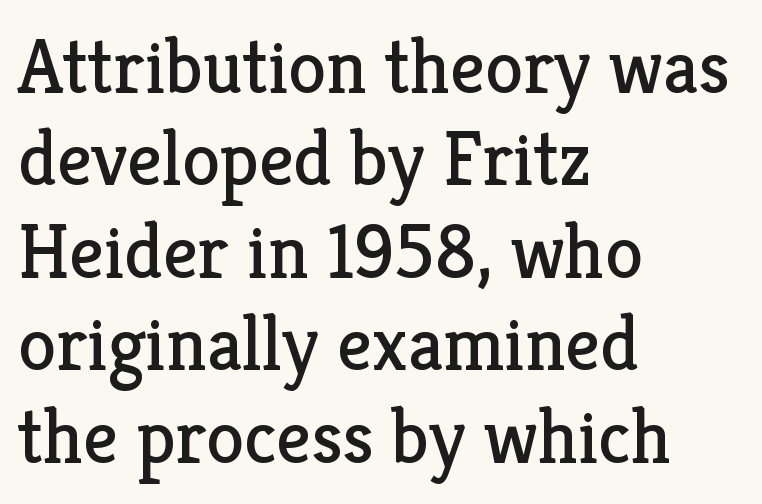
{"serif": "yes", "italic": "no", "bold": "no", "weight": "regular", "width": "normal", "stroke_contrast": "low", "x_height": "medium", "monospaced": "no", "underline": "no", "align": "left", "line_spacing_ratio": 1.2, "letter_spacing": "normal", "letter_spacing_em": 0.0, "glyph_px": 77}
